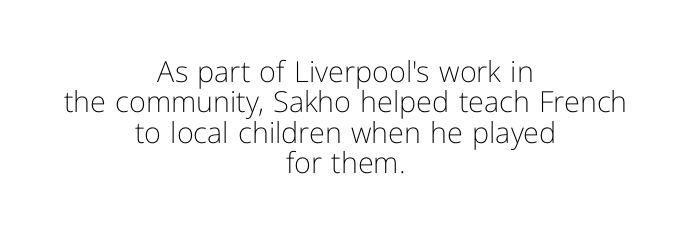
Think of a printed novel: that variable character pitch is what you see here. The block of text is dense from top to bottom, with scant space between rows. Both edges are ragged and mirror each other, which tells us the setting is centered. Inter-character spacing is left at the font's built-in metrics. Notice how the stems are strictly vertical — no italics here.
